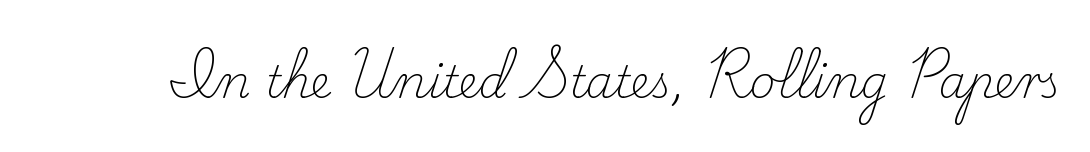
These glyphs show unthickened strokes, regular width or finer. The specimen omits any rule beneath the text block's lines. Is this a sans? No — the strokes have serifs. The letters advance in unequal steps, a hallmark of proportional type.
